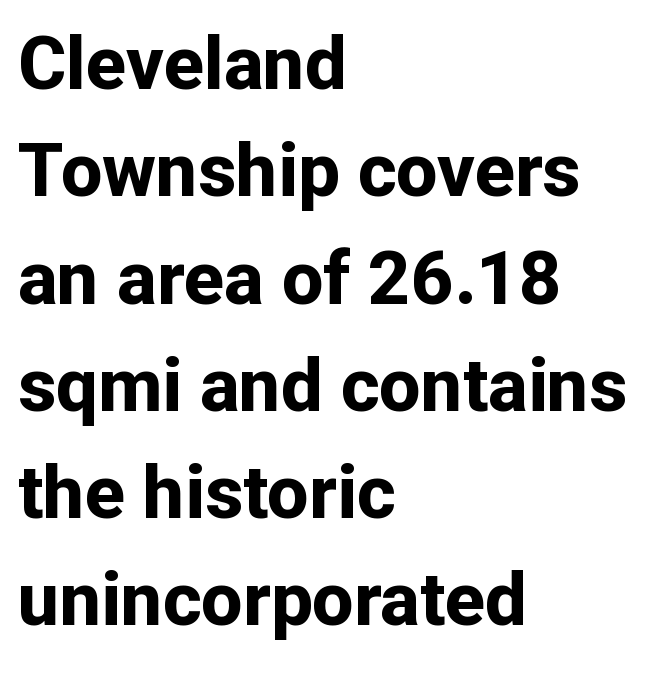
The image shows 74 px bold sans-serif type, upright; set left-aligned, normal line spacing (1.45x), normal letter spacing, not underlined; low stroke contrast and a medium x-height.
